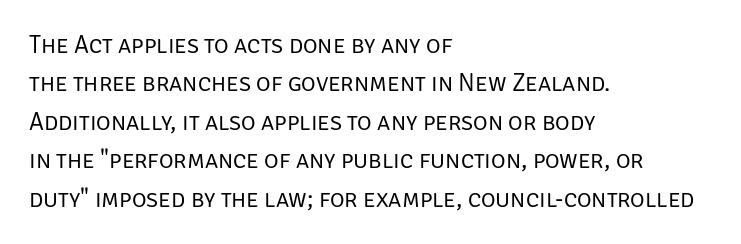
The image shows 25 px text type, upright; set left-aligned, normal line spacing (1.54x), normal letter spacing, not underlined.
